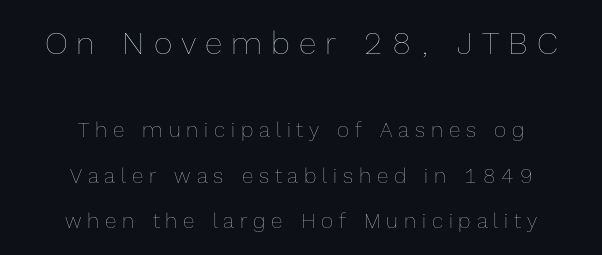
Q: Is the text bold? A: No.
Q: Is the text italic (slanted)? A: No, it is upright.
Q: Is the text underlined? A: No.
Q: How is the paragraph aligned? A: Centered.
Q: Is the spacing between letters normal or unusually wide? A: Unusually wide.
Q: Is the spacing between lines tight, normal or loose? A: Loose.
Q: Which block of text is set in a larger size, the first (top) or the second (bottom)? A: The first (top) one.
Q: Width (condensed, normal, or wide)? A: Normal.
Q: x-height? A: Medium.
Q: Monospaced? A: No.
